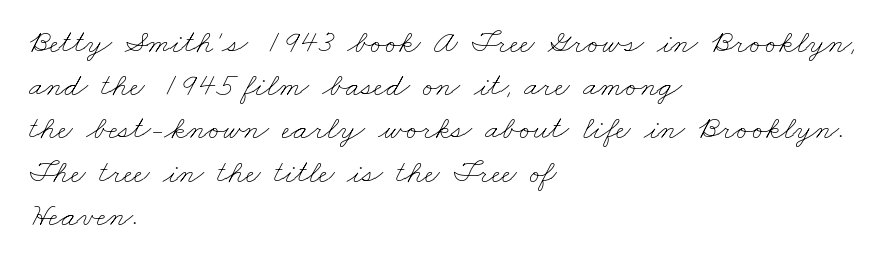
The image shows 33 px thin, wide type; set left-aligned, normal line spacing (1.31x), normal letter spacing, not underlined; low stroke contrast and a small x-height.
